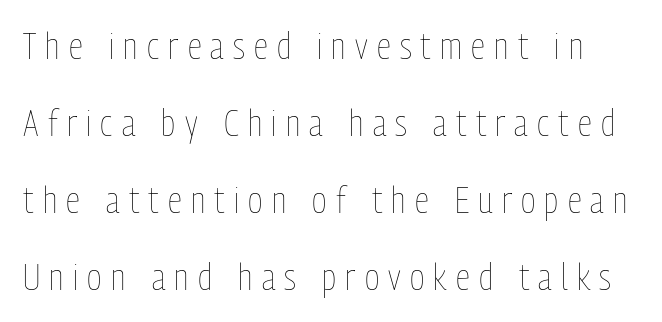
This sample has the flowing, uneven cadence of proportional lettering. The lettering stays uniformly vertical, giving the passage a roman look. The passage shown is not underscored anywhere. Airy leading. Stroke thickness stays within the range of a standard reading face or lighter.
